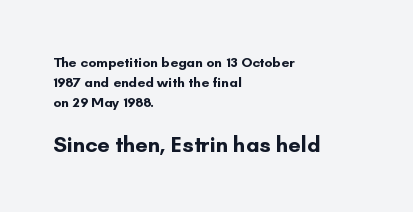
The block sitting lower on the canvas is the one with enlarged characters. Does the copy run flush right? No — it runs flush left. Has an underline been added? It has not. Strong, thick strokes mark this as bold type. Default kerning and tracking; the words read as compact shapes.
